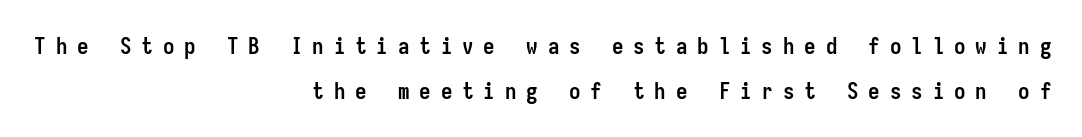
Horizontal bands of white between lines are thick stripes. Summary of weight: heavy, a full bold. Inter-character spacing is expanded well beyond the font's built-in metrics. Lines of text with bare space underneath.
